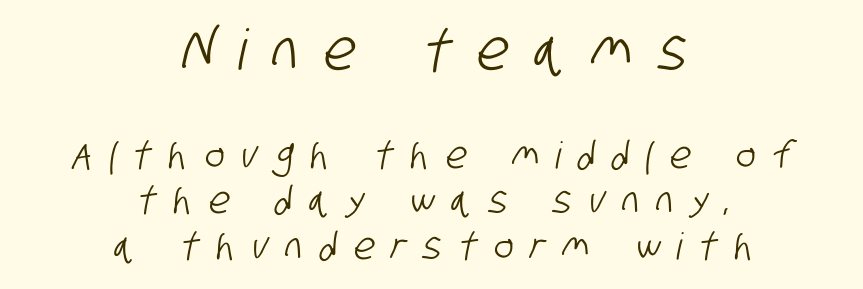
Q: Is the typeface a serif or a sans-serif typeface? A: Sans-serif.
Q: Is the text underlined? A: No.
Q: How is the paragraph aligned? A: Centered.
Q: Is the spacing between letters normal or unusually wide? A: Unusually wide.
Q: Which block of text is set in a larger size, the first (top) or the second (bottom)? A: The first (top) one.
Q: Width (condensed, normal, or wide)? A: Condensed.
Q: Stroke contrast? A: Low.
Q: x-height? A: Large.
Q: Monospaced? A: No.
